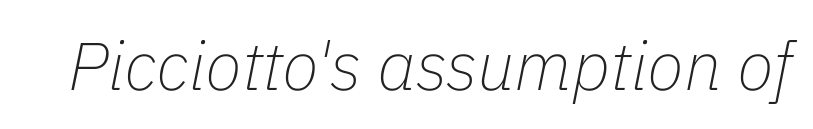
The image shows 68 px thin type, italic (leaning right); set normal letter spacing, not underlined; low stroke contrast and a medium x-height.
